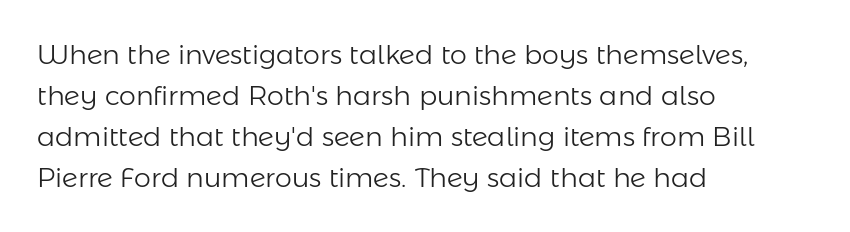
{"italic": "no", "bold": "no", "underline": "no", "align": "left", "line_spacing": "normal", "line_spacing_ratio": 1.52, "letter_spacing": "normal", "letter_spacing_em": 0.0, "glyph_px": 27}
